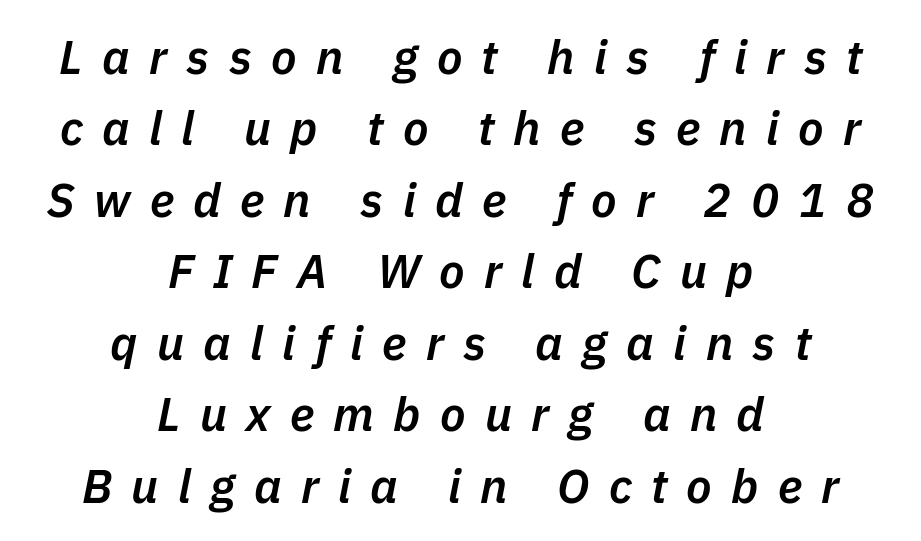
Does extra space separate the letters? Yes, quite a lot of it. The paragraph shown floats in the horizontal middle. Slanted lettering throughout. The specimen omits any rule beneath the text block's lines.
